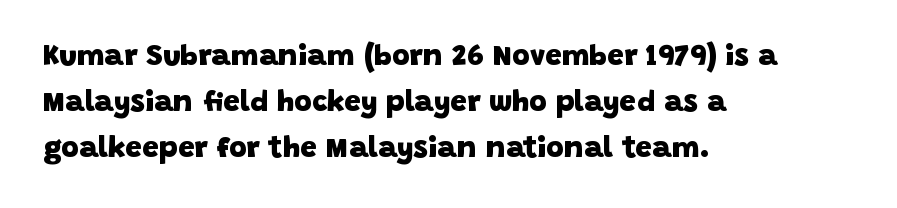
Notice how the passage keeps a crisp vertical edge on the left only. These lines carry a lot of weight — the face is fully bold. Nobody touched the tracking dial on this one. Check where the strokes stop: nothing finishes them off — pure sans. Honestly, the row spacing looks completely unremarkable. The passage shown is typed in a proportional face where columns would drift.
